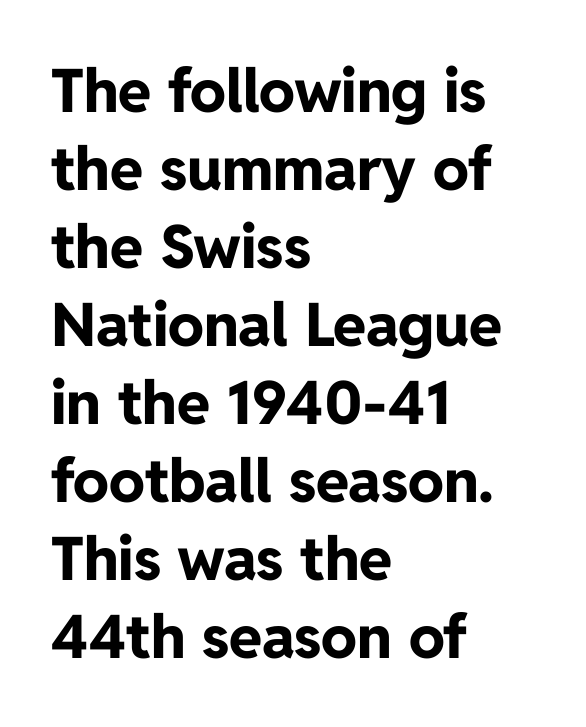
The type family on display is of the sans-serif kind. Rendered with straight, roman letterforms. The passage shown is emphatically bold. Caption: multi-line text, flush left, ragged right.
